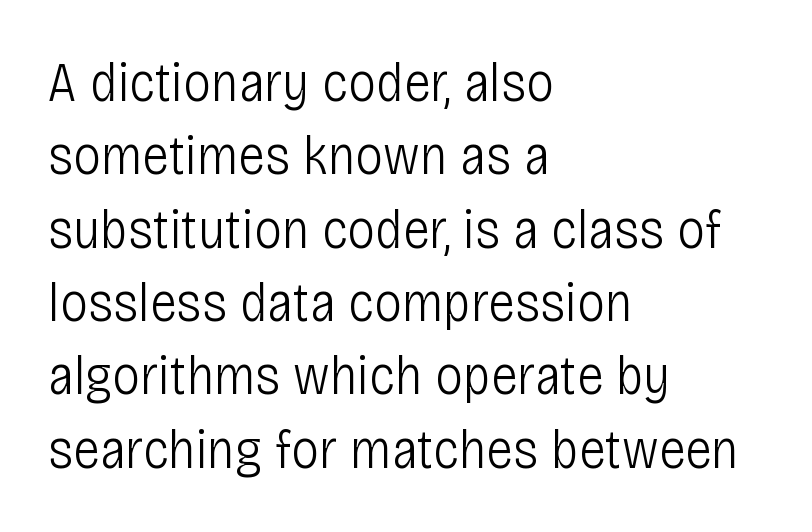
Q: Is the text bold? A: No.
Q: Is the text italic (slanted)? A: No, it is upright.
Q: Is the typeface a serif or a sans-serif typeface? A: Sans-serif.
Q: Is the text underlined? A: No.
Q: How is the paragraph aligned? A: Left-aligned.
Q: Is the spacing between letters normal or unusually wide? A: Normal.
Q: Is the spacing between lines tight, normal or loose? A: Normal.
Q: Width (condensed, normal, or wide)? A: Condensed.
Q: Stroke contrast? A: Low.
Q: x-height? A: Large.
Q: Monospaced? A: No.
